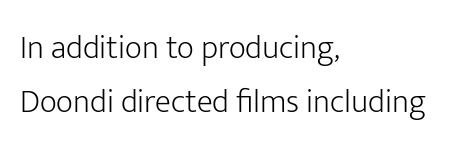
{"serif": "no", "italic": "no", "bold": "no", "weight": "light", "width": "normal", "stroke_contrast": "low", "x_height": "medium", "monospaced": "no", "underline": "no", "align": "left", "line_spacing": "normal", "line_spacing_ratio": 1.63, "letter_spacing": "normal", "letter_spacing_em": 0.0, "glyph_px": 33}
